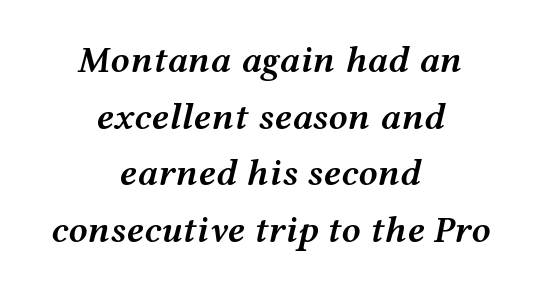
Beneath every word, the page is bare. Each letter keeps its own natural width here, so spacing adapts to shape. The line-height multiplier appears to be the usual default. Summary of weight: moderately heavy, a semibold.
